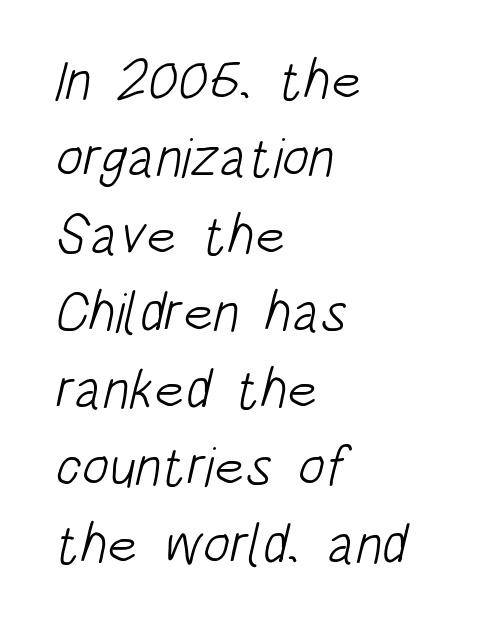
This rendering uses left alignment, leaving the right contour irregular. The passage shown stacks its lines at a standard gap. Glyph-to-glyph distance matches everyday printed text. Heft: none added — not bold. Stroke terminals: plain, sans-serif. Descenders hang freely into open space.
